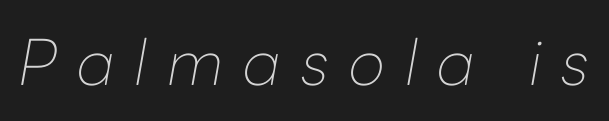
Q: Is the text bold? A: No.
Q: Is the text italic (slanted)? A: Yes, it leans right by about 10 degrees.
Q: Is the text underlined? A: No.
Q: Is the spacing between letters normal or unusually wide? A: Unusually wide.
Q: Width (condensed, normal, or wide)? A: Normal.
Q: Stroke contrast? A: Low.
Q: x-height? A: Medium.
Q: Monospaced? A: No.
